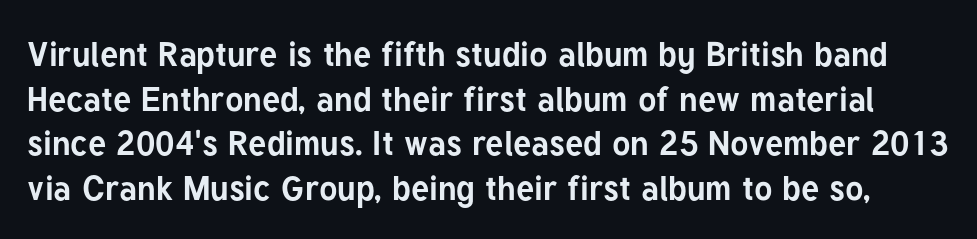
Q: Is the text bold? A: Yes.
Q: Is the text italic (slanted)? A: No, it is upright.
Q: Is the typeface a serif or a sans-serif typeface? A: Sans-serif.
Q: Is the text underlined? A: No.
Q: Is the spacing between letters normal or unusually wide? A: Normal.
Q: Is the spacing between lines tight, normal or loose? A: Normal.
Q: Width (condensed, normal, or wide)? A: Normal.
Q: Stroke contrast? A: Low.
Q: x-height? A: Medium.
Q: Monospaced? A: No.
